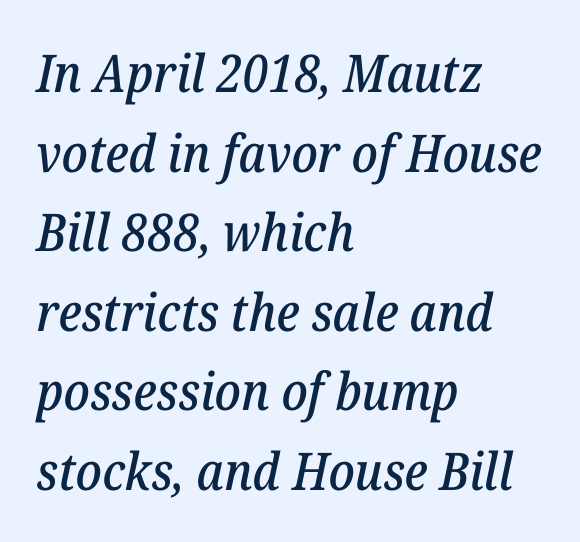
{"serif": "yes", "italic": "yes", "lean": "right", "slant_degrees": 12, "width": "normal", "stroke_contrast": "low", "x_height": "medium", "monospaced": "no", "underline": "no", "align": "left", "line_spacing": "normal", "line_spacing_ratio": 1.53, "letter_spacing": "normal", "letter_spacing_em": 0.0, "glyph_px": 52}
